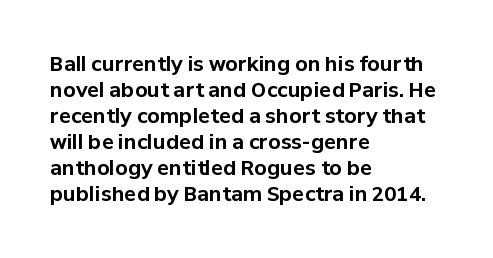
{"italic": "no", "bold": "yes", "underline": "no", "align": "left", "line_spacing": "normal", "line_spacing_ratio": 1.3, "letter_spacing": "normal", "letter_spacing_em": 0.0, "glyph_px": 20}
